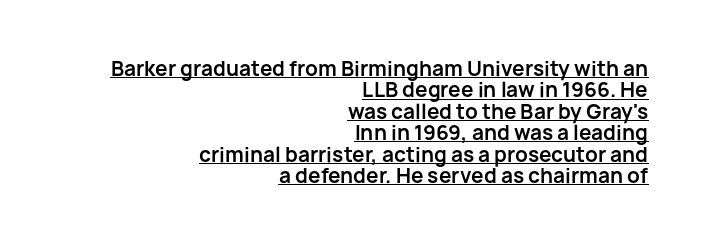
The image shows 20 px bold type, upright; set right-aligned, tight line spacing (1.07x), normal letter spacing, underlined.
